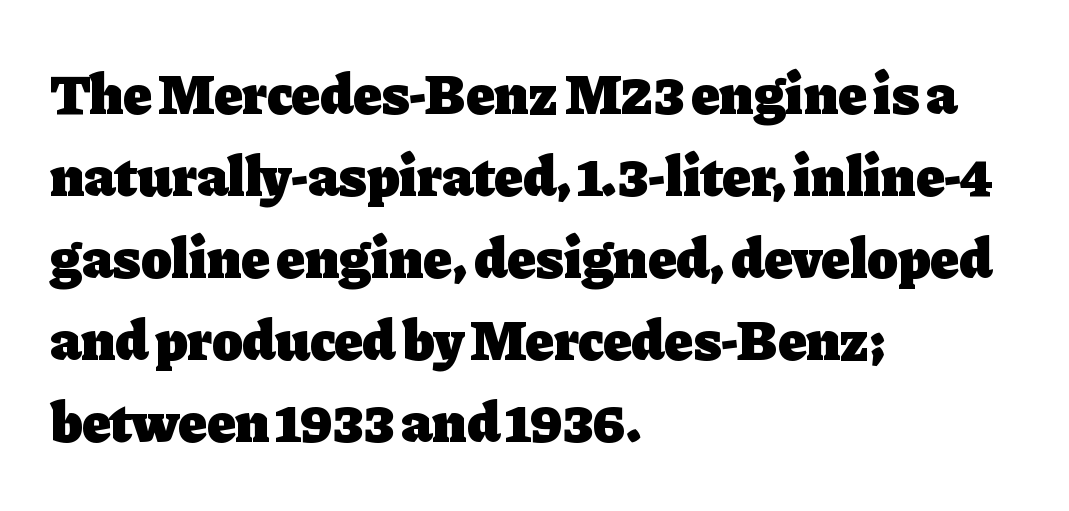
The image shows 57 px heavy serif type, upright; set left-aligned, normal line spacing (1.44x), normal letter spacing, not underlined; low stroke contrast and a medium x-height.
